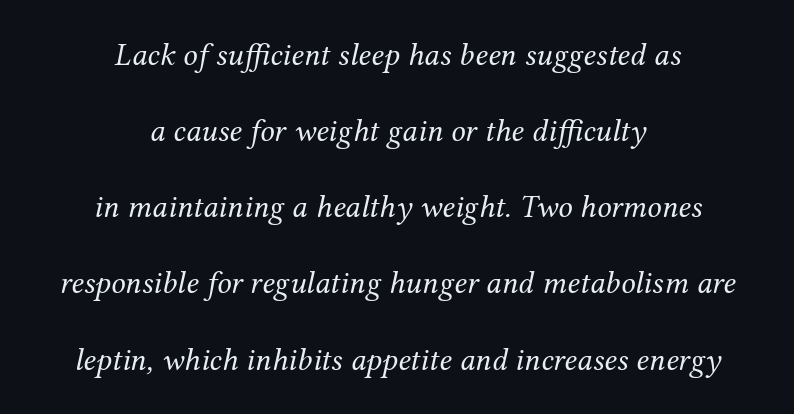
The image shows 32 px regular-weight serif type, italic (leaning right); set centered, loose line spacing (2.38x), normal letter spacing, not underlined; medium stroke contrast and a medium x-height.
